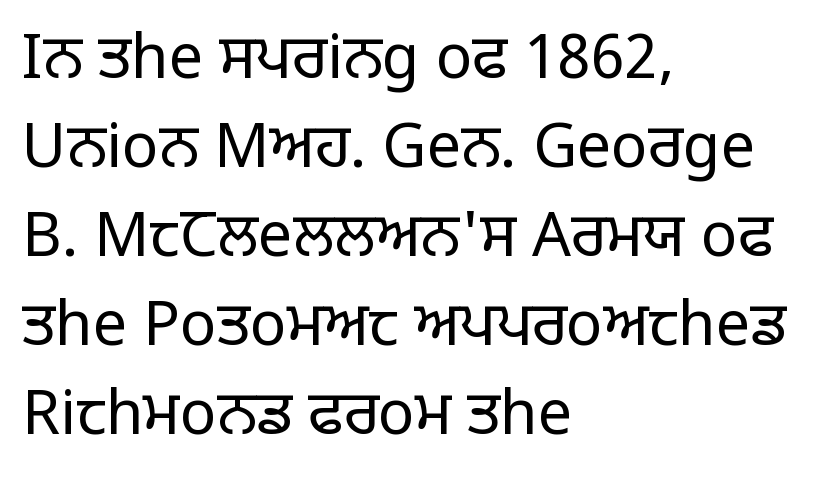
The designer went with a sans here, leaving each stem footless. Varying glyph widths throughout — classic text-font behaviour. Standard letterfit; no display-style spreading of the glyphs. Only glyphs here, with clear space below each row. Does the copy run flush right? No — it runs flush left.
